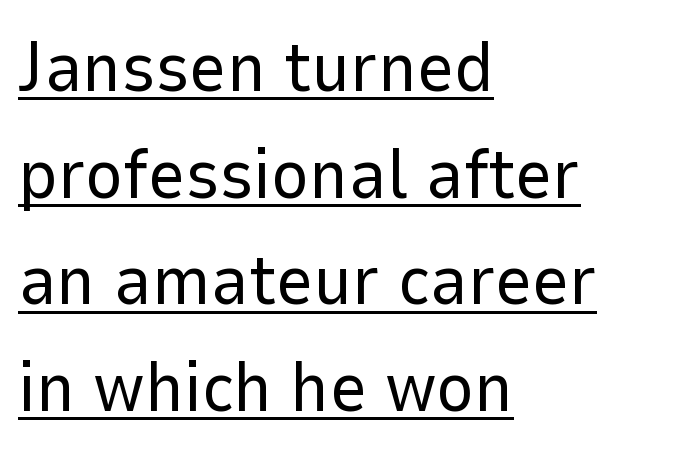
Q: Is the text bold? A: No.
Q: Is the text italic (slanted)? A: No, it is upright.
Q: Is the typeface a serif or a sans-serif typeface? A: Sans-serif.
Q: Is the text underlined? A: Yes.
Q: How is the paragraph aligned? A: Left-aligned.
Q: Is the spacing between letters normal or unusually wide? A: Normal.
Q: Is the spacing between lines tight, normal or loose? A: Normal.
Q: Width (condensed, normal, or wide)? A: Normal.
Q: Stroke contrast? A: Low.
Q: x-height? A: Medium.
Q: Monospaced? A: No.
